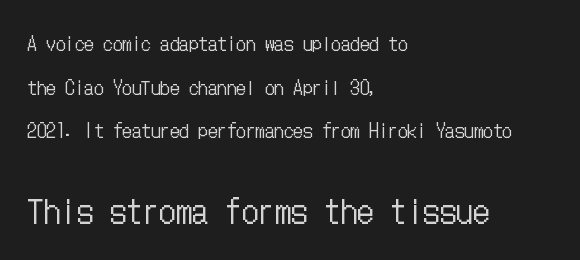
Larger block? The one below; the one above is distinctly smaller. Leftover space on each line is placed entirely after the last word. In terms of letterspacing, this is plain default setting. Descenders hang freely into open space.
